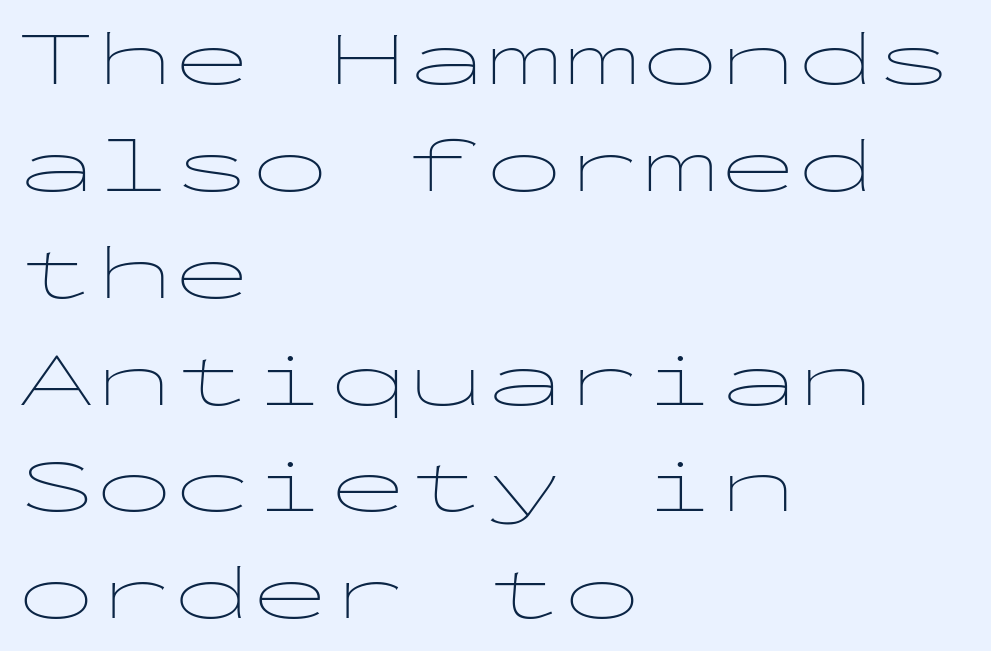
Q: Is the text bold? A: No.
Q: Is the text italic (slanted)? A: No, it is upright.
Q: Is the typeface a serif or a sans-serif typeface? A: Sans-serif.
Q: Is the text underlined? A: No.
Q: How is the paragraph aligned? A: Left-aligned.
Q: Is the spacing between letters normal or unusually wide? A: Normal.
Q: Is the spacing between lines tight, normal or loose? A: Normal.
Q: Width (condensed, normal, or wide)? A: Wide.
Q: Stroke contrast? A: Low.
Q: x-height? A: Medium.
Q: Monospaced? A: Yes.
